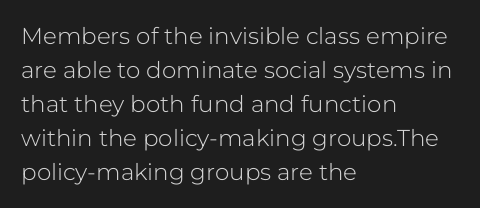
{"italic": "no", "bold": "no", "underline": "no", "align": "left", "line_spacing": "normal", "line_spacing_ratio": 1.48, "letter_spacing": "normal", "letter_spacing_em": 0.0, "glyph_px": 23}
